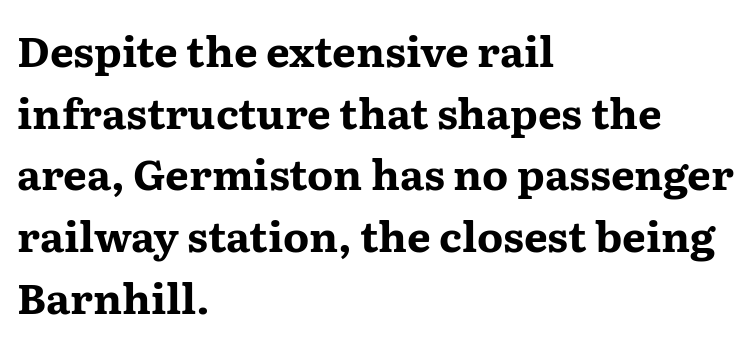
Q: Is the text bold? A: Yes.
Q: Is the text italic (slanted)? A: No, it is upright.
Q: Is the typeface a serif or a sans-serif typeface? A: Serif.
Q: Is the text underlined? A: No.
Q: How is the paragraph aligned? A: Left-aligned.
Q: Is the spacing between letters normal or unusually wide? A: Normal.
Q: Is the spacing between lines tight, normal or loose? A: Normal.
Q: Width (condensed, normal, or wide)? A: Wide.
Q: Stroke contrast? A: Medium.
Q: x-height? A: Medium.
Q: Monospaced? A: No.
